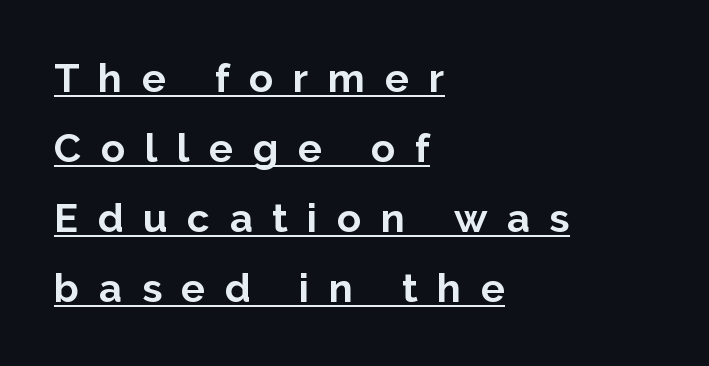
Ordinary non-slanted type is in use. The string is rendered with underlining switched on. The glyphs have the mass of a bold cut. Do the characters align in a grid? No, the font is proportional. The designer went with a sans here, leaving each stem footless. Characters follow at a spacing far wider than the type designer built in.
